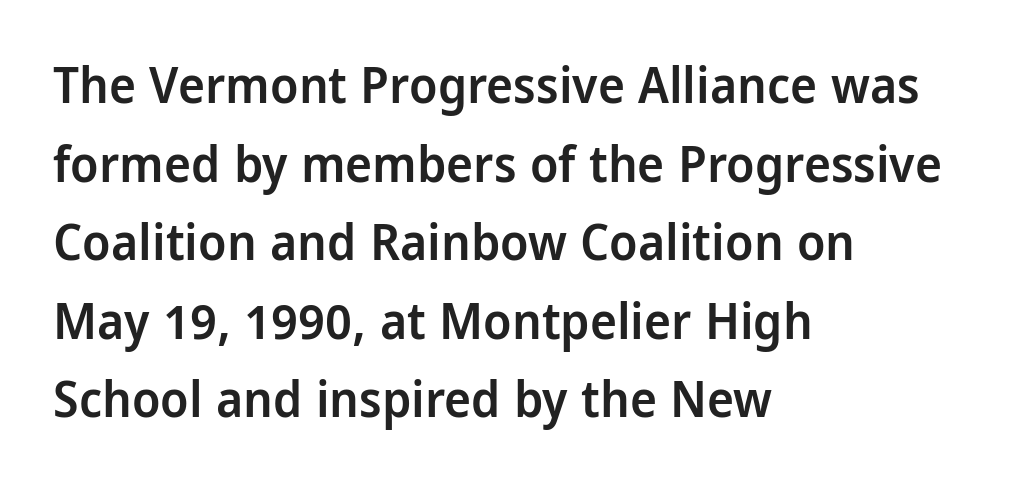
The image shows 51 px semibold, condensed sans-serif type, upright; set left-aligned, normal line spacing (1.54x), normal letter spacing, not underlined; low stroke contrast and a large x-height.
